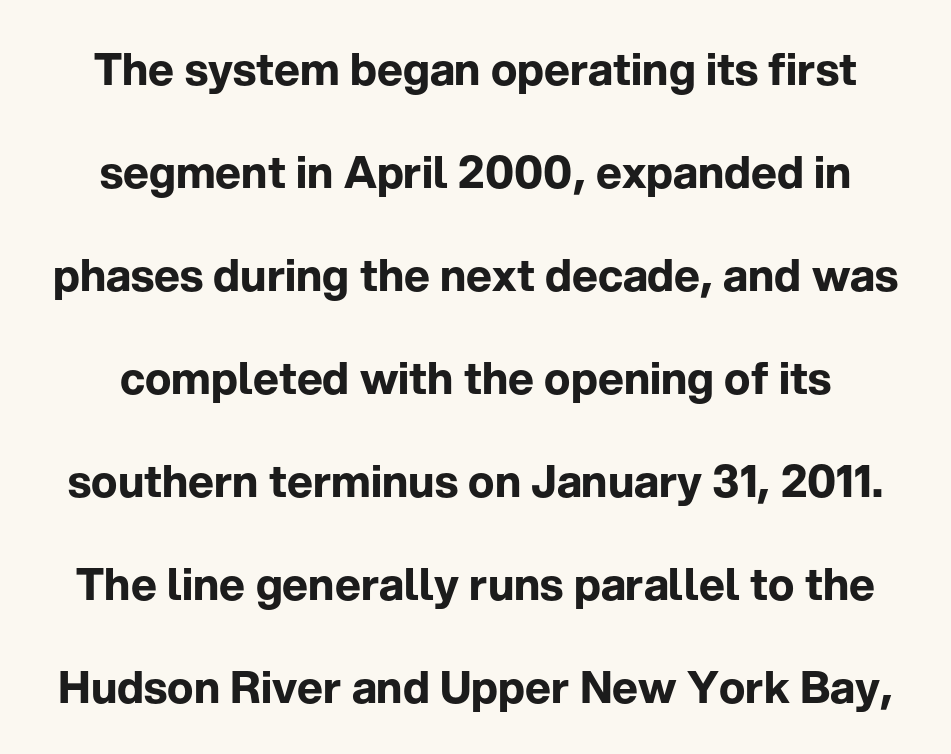
Q: Is the text bold? A: Yes.
Q: Is the text italic (slanted)? A: No, it is upright.
Q: Is the typeface a serif or a sans-serif typeface? A: Sans-serif.
Q: Is the text underlined? A: No.
Q: Is the spacing between letters normal or unusually wide? A: Normal.
Q: Is the spacing between lines tight, normal or loose? A: Loose.
Q: Width (condensed, normal, or wide)? A: Normal.
Q: Stroke contrast? A: Low.
Q: x-height? A: Medium.
Q: Monospaced? A: No.
